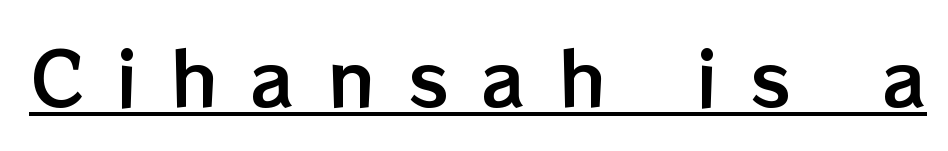
The image shows 73 px text type, upright; set unusually wide letter spacing (+0.45 em), underlined; low stroke contrast and a medium x-height.
